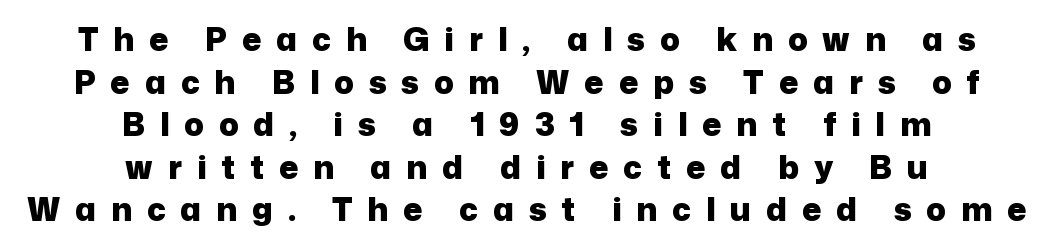
{"serif": "no", "italic": "no", "bold": "yes", "weight": "heavy", "width": "normal", "stroke_contrast": "low", "x_height": "medium", "monospaced": "no", "underline": "no", "align": "center", "line_spacing": "normal", "line_spacing_ratio": 1.33, "letter_spacing": "wide", "letter_spacing_em": 0.47, "glyph_px": 32}
